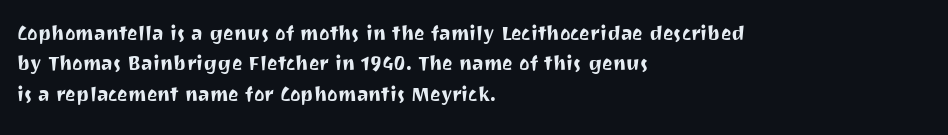
{"italic": "no", "underline": "no", "align": "left", "line_spacing_ratio": 1.22, "letter_spacing": "normal", "letter_spacing_em": 0.0, "glyph_px": 25}
